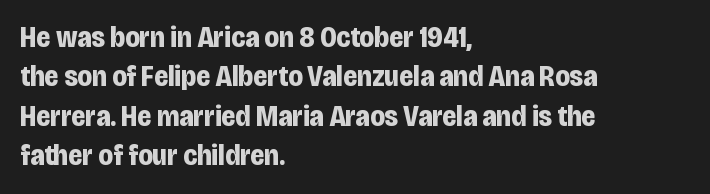
{"serif": "no", "italic": "no", "bold": "yes", "weight": "bold", "width": "condensed", "stroke_contrast": "low", "x_height": "large", "monospaced": "no", "underline": "no", "align": "left", "line_spacing": "normal", "line_spacing_ratio": 1.36, "letter_spacing": "normal", "letter_spacing_em": 0.0, "glyph_px": 29}
